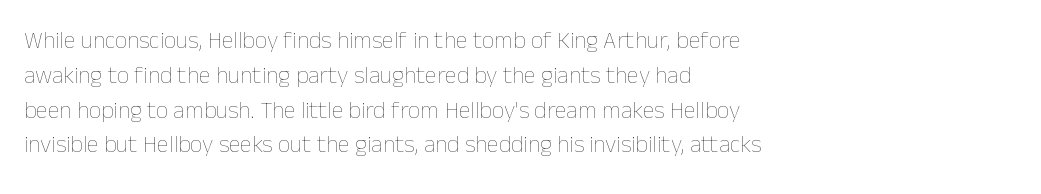
Q: Is the text bold? A: No.
Q: Is the text italic (slanted)? A: No, it is upright.
Q: Is the text underlined? A: No.
Q: How is the paragraph aligned? A: Left-aligned.
Q: Is the spacing between letters normal or unusually wide? A: Normal.
Q: Is the spacing between lines tight, normal or loose? A: Normal.
